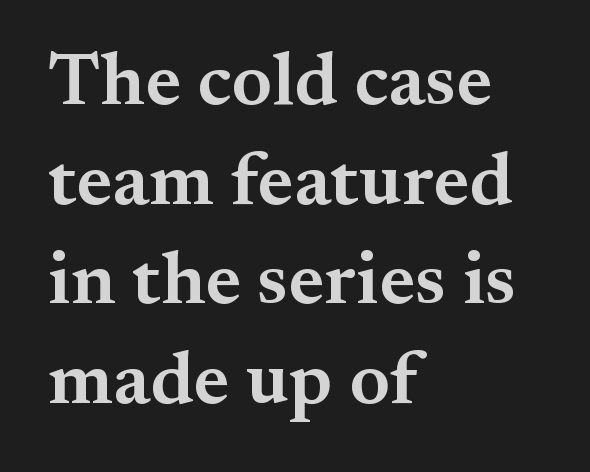
Q: Is the text bold? A: Semi-bold.
Q: Is the text italic (slanted)? A: No, it is upright.
Q: Is the typeface a serif or a sans-serif typeface? A: Serif.
Q: Is the text underlined? A: No.
Q: How is the paragraph aligned? A: Left-aligned.
Q: Is the spacing between letters normal or unusually wide? A: Normal.
Q: Is the spacing between lines tight, normal or loose? A: Normal.
Q: Width (condensed, normal, or wide)? A: Normal.
Q: Stroke contrast? A: Medium.
Q: x-height? A: Small.
Q: Monospaced? A: No.
